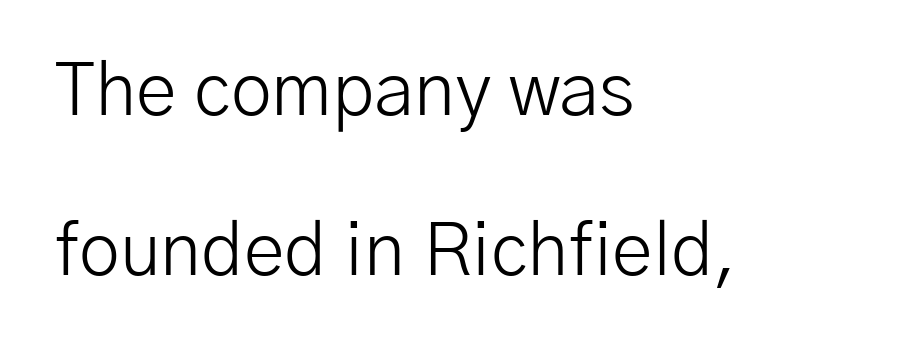
Students, observe: this is what heavily led, spacious text looks like. The letterforms sit at book weight or below. Decoration check: the copy has no underline. The face used here is rendered with its standard letterfit.
